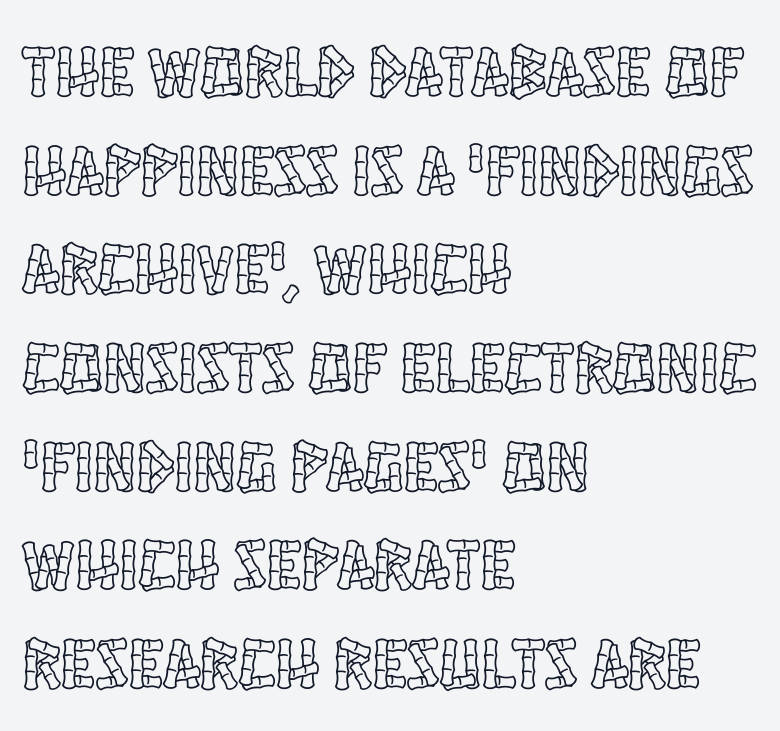
The image shows 72 px condensed type, upright; set left-aligned, normal line spacing (1.37x), normal letter spacing, not underlined; a large x-height.
